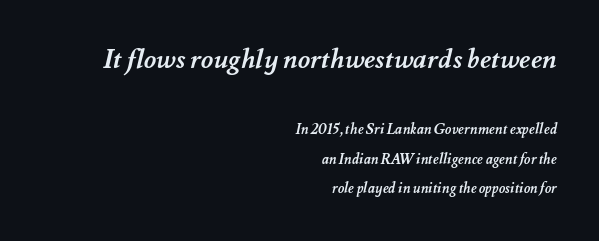
Does extra space separate the letters? No, they use regular spacing. Leading is clearly above the norm, producing a sparse column. Has an underline been added? It has not. These lines carry a lot of weight — the face is fully bold. This rendering uses right alignment, leaving the left contour irregular. The designer gave the opening block more size than the closing block.
